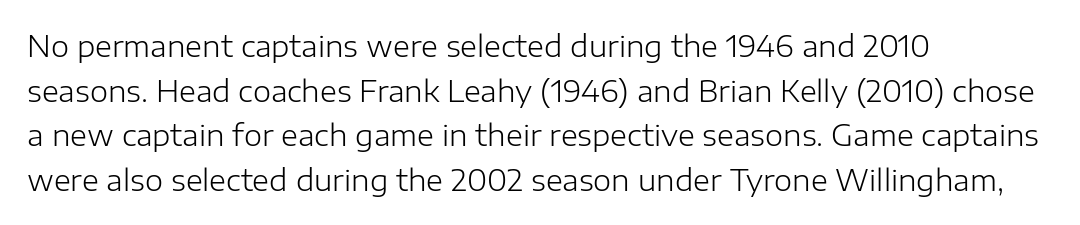
Words float on clear page, feet unadorned. If you drew a line through each stem, it would be perfectly vertical. Varying glyph widths throughout — classic text-font behaviour. The passage shown is not bold in any degree.
